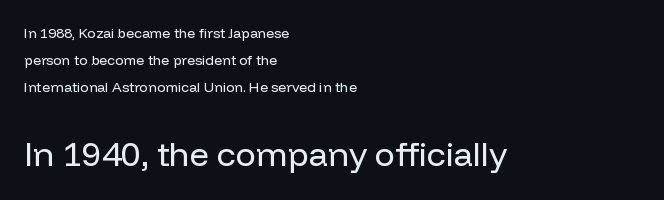
Q: Is the text bold? A: No.
Q: Is the text italic (slanted)? A: No, it is upright.
Q: Is the typeface a serif or a sans-serif typeface? A: Sans-serif.
Q: Is the text underlined? A: No.
Q: How is the paragraph aligned? A: Left-aligned.
Q: Is the spacing between letters normal or unusually wide? A: Normal.
Q: Is the spacing between lines tight, normal or loose? A: Loose.
Q: Which block of text is set in a larger size, the first (top) or the second (bottom)? A: The second (bottom) one.
Q: Width (condensed, normal, or wide)? A: Normal.
Q: Stroke contrast? A: Low.
Q: x-height? A: Medium.
Q: Monospaced? A: No.
